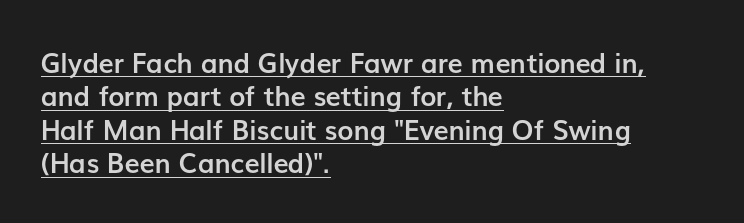
The image shows 27 px bold type, upright; set left-aligned, line spacing 1.24x, normal letter spacing, underlined.
